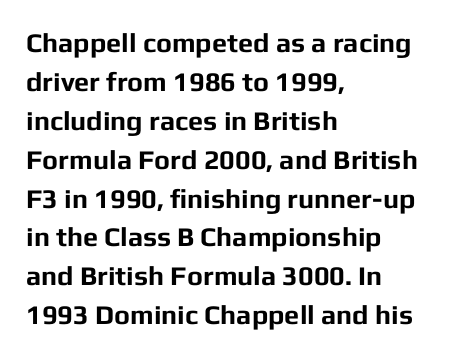
The image shows 27 px bold type, upright; set left-aligned, normal line spacing (1.44x), normal letter spacing, not underlined.
